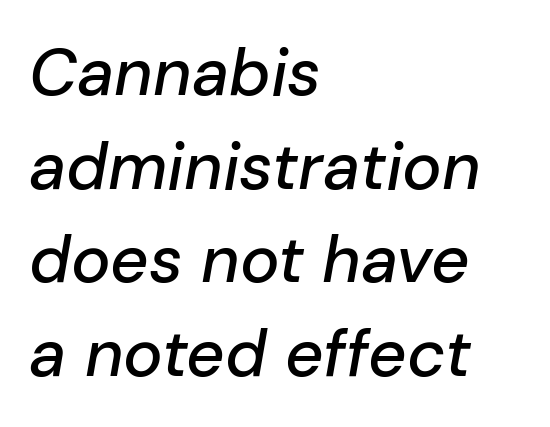
{"italic": "yes", "lean": "right", "slant_degrees": 10, "width": "normal", "stroke_contrast": "low", "x_height": "medium", "monospaced": "no", "underline": "no", "align": "left", "line_spacing": "normal", "line_spacing_ratio": 1.42, "letter_spacing": "normal", "letter_spacing_em": 0.0, "glyph_px": 66}
